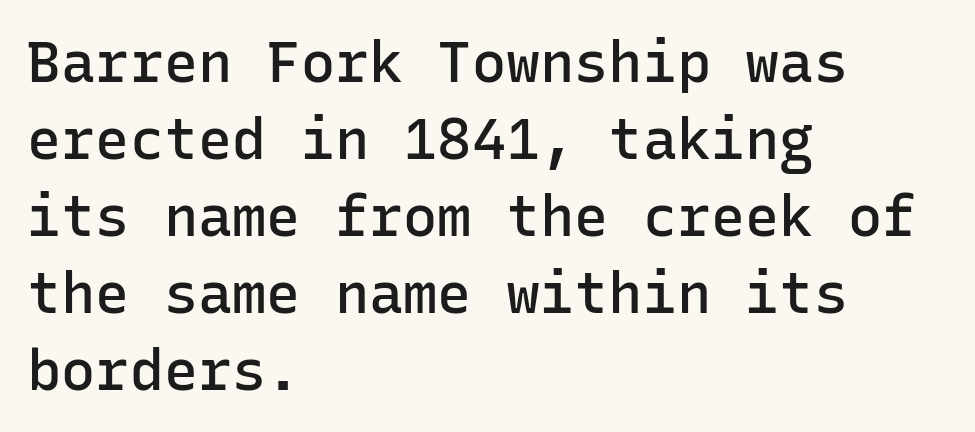
This sample is left-justified, so line endings fall wherever the words run out. The gaps between neighbouring characters are ordinary and unremarkable. This sample uses an upright cut, with every glyph sitting square on the baseline. Rows of type keep a routine distance in the vertical direction. Firm but not heavy-handed strokes: this text is semibold.
